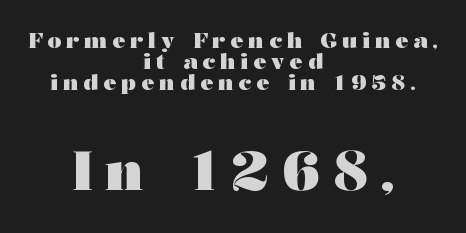
The image shows 55 px heavy, wide serif type, upright; set centered, tight line spacing (0.96x), unusually wide letter spacing (+0.22 em), not underlined; the second (bottom) block is 2.5x larger; medium stroke contrast and a medium x-height.
